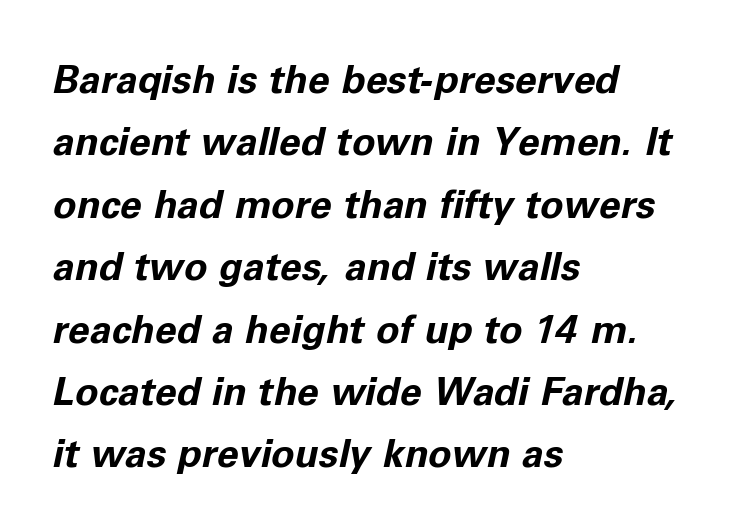
{"italic": "yes", "lean": "right", "slant_degrees": 11, "bold": "yes", "weight": "bold", "width": "normal", "stroke_contrast": "low", "x_height": "medium", "monospaced": "no", "underline": "no", "align": "left", "line_spacing": "normal", "line_spacing_ratio": 1.6, "letter_spacing": "normal", "letter_spacing_em": 0.0, "glyph_px": 39}
